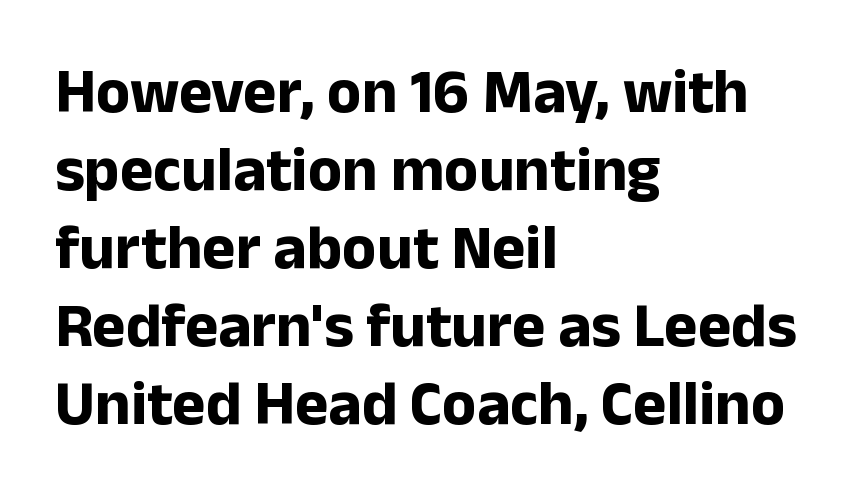
Q: Is the text bold? A: Yes.
Q: Is the text italic (slanted)? A: No, it is upright.
Q: Is the typeface a serif or a sans-serif typeface? A: Sans-serif.
Q: Is the text underlined? A: No.
Q: How is the paragraph aligned? A: Left-aligned.
Q: Is the spacing between letters normal or unusually wide? A: Normal.
Q: Width (condensed, normal, or wide)? A: Normal.
Q: Stroke contrast? A: Low.
Q: x-height? A: Medium.
Q: Monospaced? A: No.
